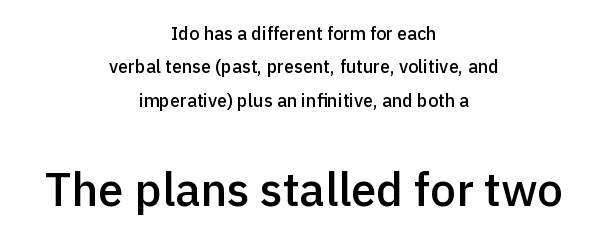
The image shows 46 px semibold sans-serif type, upright; set centered, line spacing 1.86x, normal letter spacing, not underlined; the second (bottom) block is 2.56x larger; a medium x-height.
